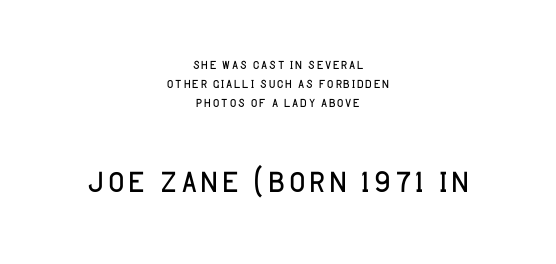
The image shows 45 px light sans-serif type, upright; set centered, tight line spacing (1.05x), normal letter spacing, not underlined; the second (bottom) block is 2.5x larger; low stroke contrast and a large x-height.
